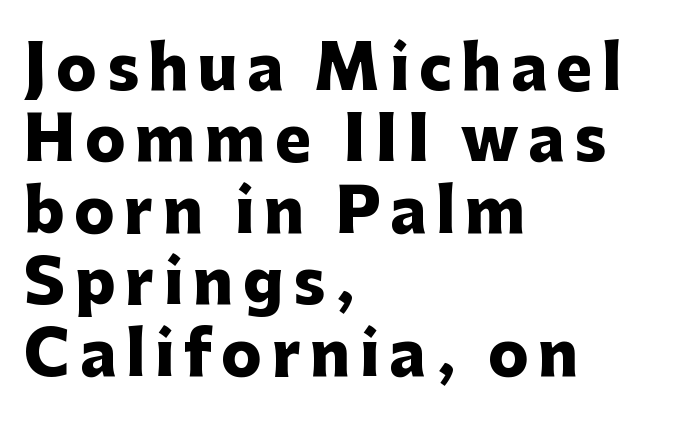
Plenty of ink on the page — the face is bold. This sample uses a sans-serif face. Here the designer chose a conventional face with non-uniform glyph widths. Line starts are locked; line ends wander.
